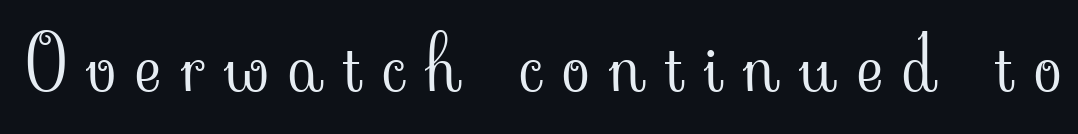
The image shows 73 px light serif type, upright; set unusually wide letter spacing (+0.27 em), not underlined; low stroke contrast and a small x-height.
